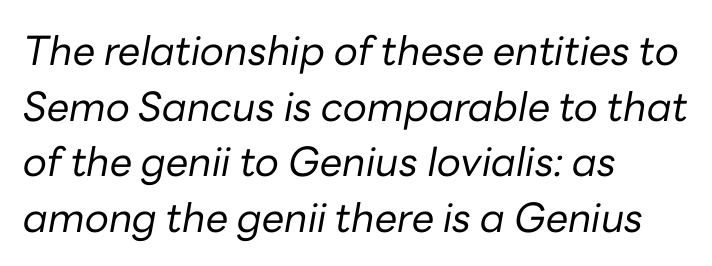
This sample uses plain, unmodified letter spacing. Visually the block forms a straight wall on the left and a jagged coastline on the right. The typesetting does not lean heavy: it is not bold. Normally led — the rows are evenly, conventionally spaced. Check the space under the baseline: it is left empty. The face used here is proportionally spaced, like ordinary book or web type.
